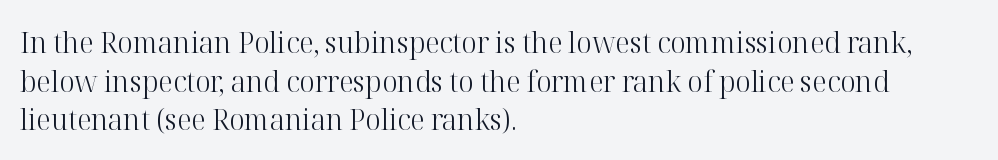
Stem width sits at or under what a default text font uses. The rag falls on the right side of this text block. A typesetter would call this zero additional tracking. These lines are composed in type with serifs.
